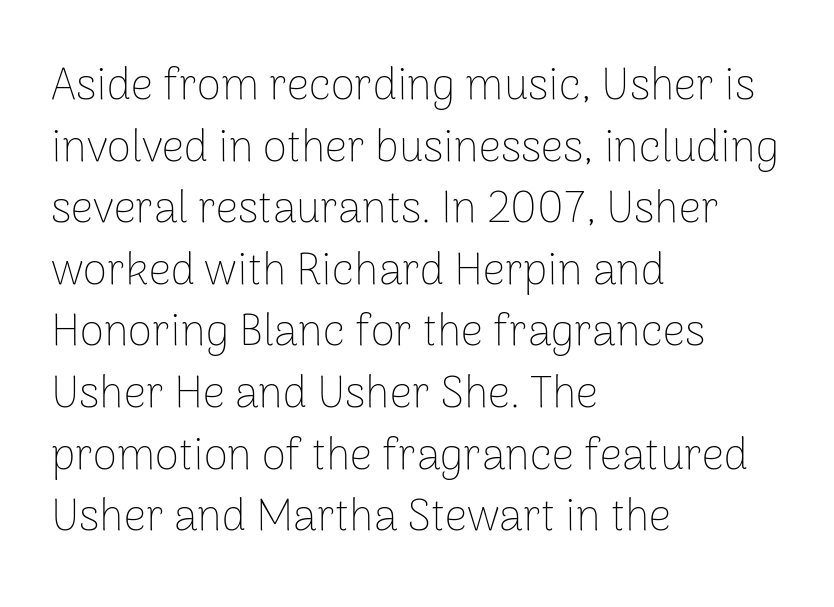
Q: Is the text bold? A: No.
Q: Is the text italic (slanted)? A: No, it is upright.
Q: Is the typeface a serif or a sans-serif typeface? A: Sans-serif.
Q: Is the text underlined? A: No.
Q: How is the paragraph aligned? A: Left-aligned.
Q: Is the spacing between letters normal or unusually wide? A: Normal.
Q: Is the spacing between lines tight, normal or loose? A: Normal.
Q: Width (condensed, normal, or wide)? A: Normal.
Q: Stroke contrast? A: Low.
Q: x-height? A: Medium.
Q: Monospaced? A: No.
